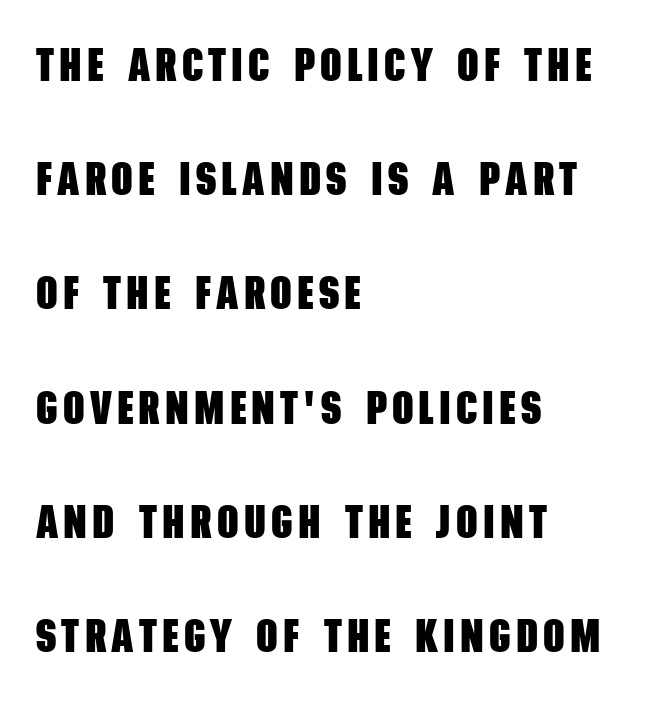
The image shows 47 px heavy, condensed sans-serif type; set left-aligned, loose line spacing (2.43x), not underlined; low stroke contrast and a large x-height.
